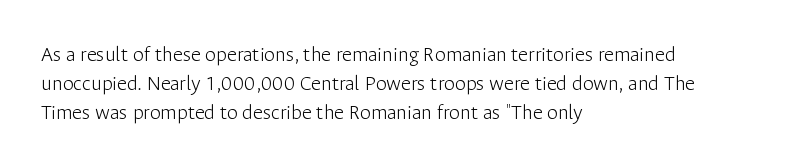
Tall strokes in this sample are plumb rather than angled. The passage shown has conventional tracking throughout. Every row of glyphs begins at an identical x-position on the left. A normal amount of white space separates one row of letters from the next. Type without underlining.
